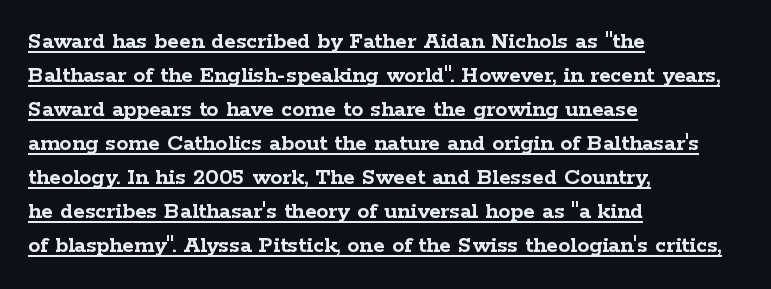
The image shows 24 px bold type, upright; set left-aligned, normal line spacing (1.42x), normal letter spacing, underlined.
